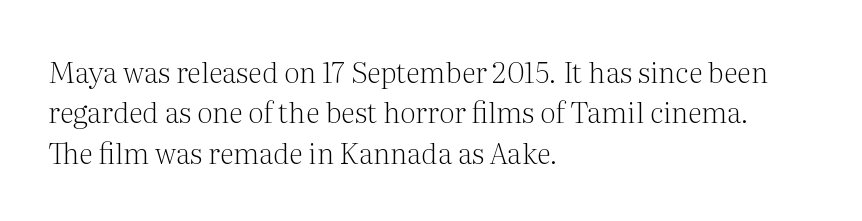
The image shows 29 px light serif type, upright; set left-aligned, normal line spacing (1.39x), normal letter spacing, not underlined; medium stroke contrast and a medium x-height.
